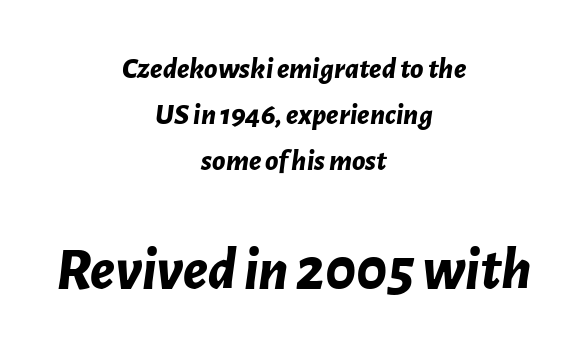
Size hierarchy here favors the trailing block over the leading one. This sample keeps an unexceptional amount of space between lines. The space beneath each line is pristine and unruled. These lines are rendered in a variable-pitch font. Slanted lettering throughout. If you folded the block vertically in half, each line would mirror itself in length.
